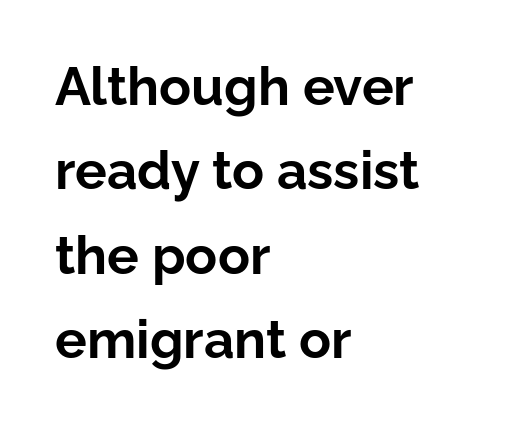
Compared with a centered layout, this one pins lines to the left instead. Rendered with straight, roman letterforms. The face used here is proportionally spaced, like ordinary book or web type. Does extra space separate the letters? No, they use regular spacing. Rule under the text: the space is simply empty.
